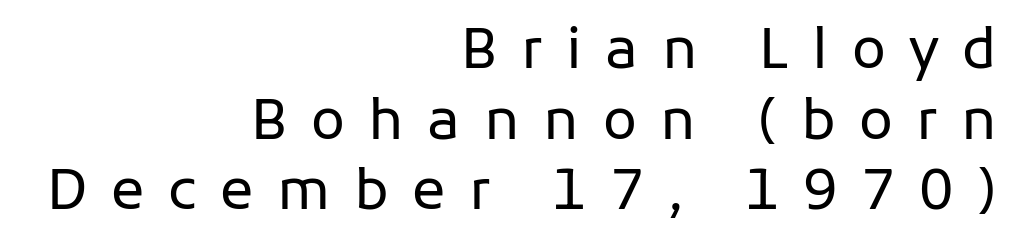
{"serif": "no", "italic": "no", "bold": "no", "weight": "regular", "width": "normal", "stroke_contrast": "low", "x_height": "medium", "monospaced": "no", "underline": "no", "align": "right", "line_spacing": "normal", "line_spacing_ratio": 1.26, "letter_spacing": "wide", "letter_spacing_em": 0.42, "glyph_px": 56}
